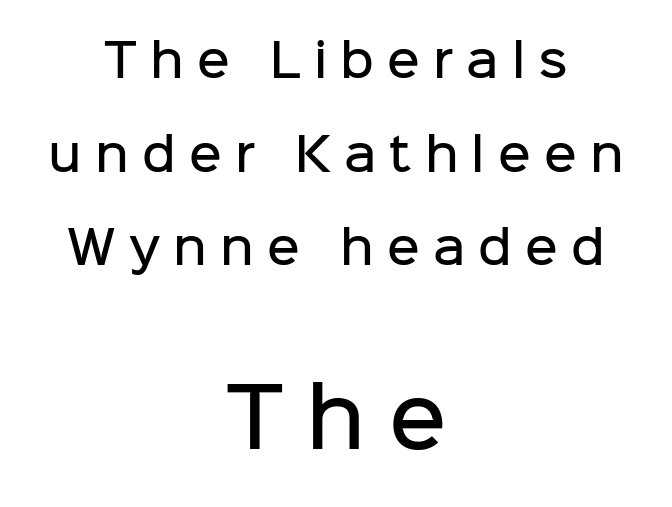
Q: Is the text bold? A: Semi-bold.
Q: Is the text italic (slanted)? A: No, it is upright.
Q: Is the typeface a serif or a sans-serif typeface? A: Sans-serif.
Q: Is the text underlined? A: No.
Q: How is the paragraph aligned? A: Centered.
Q: Is the spacing between letters normal or unusually wide? A: Unusually wide.
Q: Is the spacing between lines tight, normal or loose? A: Loose.
Q: Which block of text is set in a larger size, the first (top) or the second (bottom)? A: The second (bottom) one.
Q: Width (condensed, normal, or wide)? A: Normal.
Q: Stroke contrast? A: Low.
Q: x-height? A: Medium.
Q: Monospaced? A: No.
